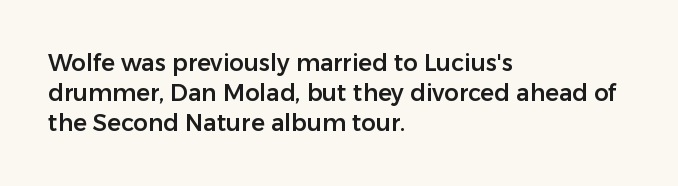
The ragged edge is on the right, which tells us the setting is flush left. What's the leading like? Ordinary, nothing unusual. Posture: straight, roman, zero tilt. The face used here is rendered with its standard letterfit. Letters rest on an invisible, unmarked baseline.
